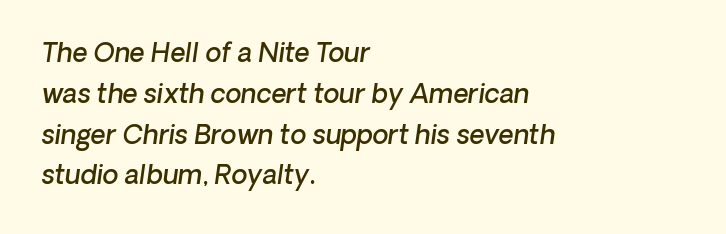
This rendering uses left alignment, leaving the right contour irregular. Stems and bowls a touch heavier than normal — semibold. A normal amount of white space separates one row of letters from the next. Tracking value appears to be zero — textbook default spacing.
